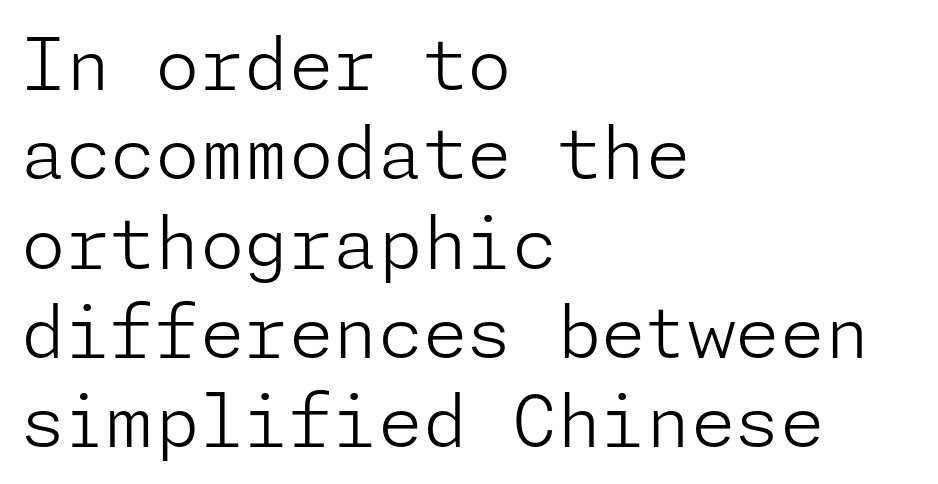
The image shows 72 px light sans-serif type, upright; set left-aligned, line spacing 1.24x, normal letter spacing, not underlined; low stroke contrast and a medium x-height.
